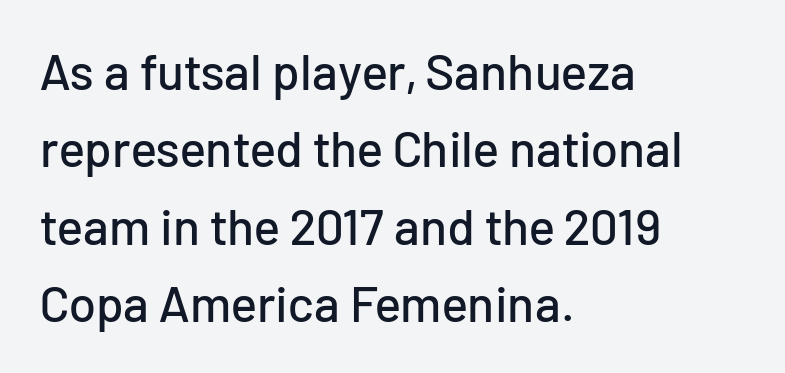
Q: Is the text italic (slanted)? A: No, it is upright.
Q: Is the typeface a serif or a sans-serif typeface? A: Sans-serif.
Q: Is the text underlined? A: No.
Q: How is the paragraph aligned? A: Left-aligned.
Q: Is the spacing between letters normal or unusually wide? A: Normal.
Q: Is the spacing between lines tight, normal or loose? A: Normal.
Q: Width (condensed, normal, or wide)? A: Normal.
Q: Stroke contrast? A: Low.
Q: x-height? A: Medium.
Q: Monospaced? A: No.
